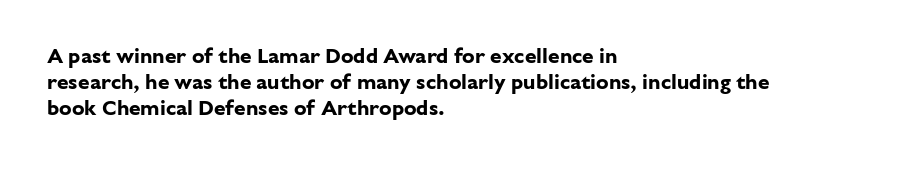
{"italic": "no", "bold": "yes", "underline": "no", "align": "left", "line_spacing_ratio": 1.24, "letter_spacing": "normal", "letter_spacing_em": 0.0, "glyph_px": 21}
